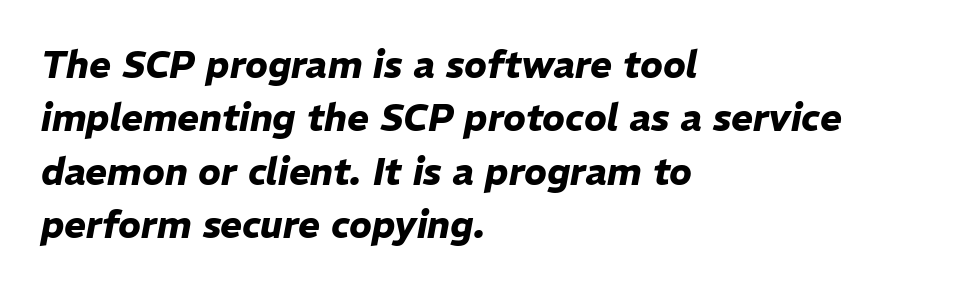
The image shows 37 px heavy type, italic (leaning right); set left-aligned, normal line spacing (1.44x), normal letter spacing, not underlined; low stroke contrast and a medium x-height.
